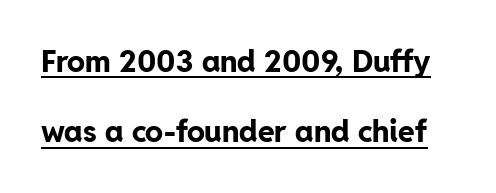
{"serif": "no", "italic": "no", "bold": "yes", "weight": "bold", "width": "normal", "stroke_contrast": "low", "x_height": "medium", "monospaced": "no", "underline": "yes", "line_spacing": "loose", "line_spacing_ratio": 2.35, "letter_spacing": "normal", "letter_spacing_em": 0.0, "glyph_px": 30}
